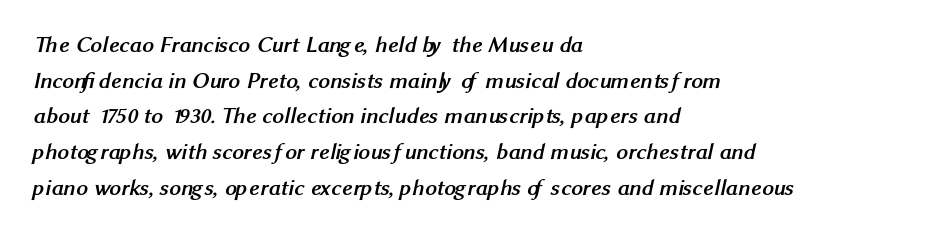
The lines are quadded left. How would I describe the line gaps? Plain and ordinary. The passage shown has conventional tracking throughout. Heft: maximum for text — a bold. The gap between lines stays unmarked.
